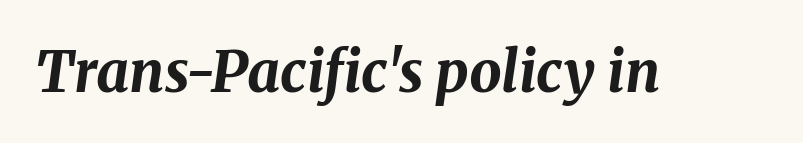
The sample has been set heavy, in full bold. A bare baseline throughout the passage. Compared with typical body copy, the letter spacing here is the same. This sample has the flowing, uneven cadence of proportional lettering.
